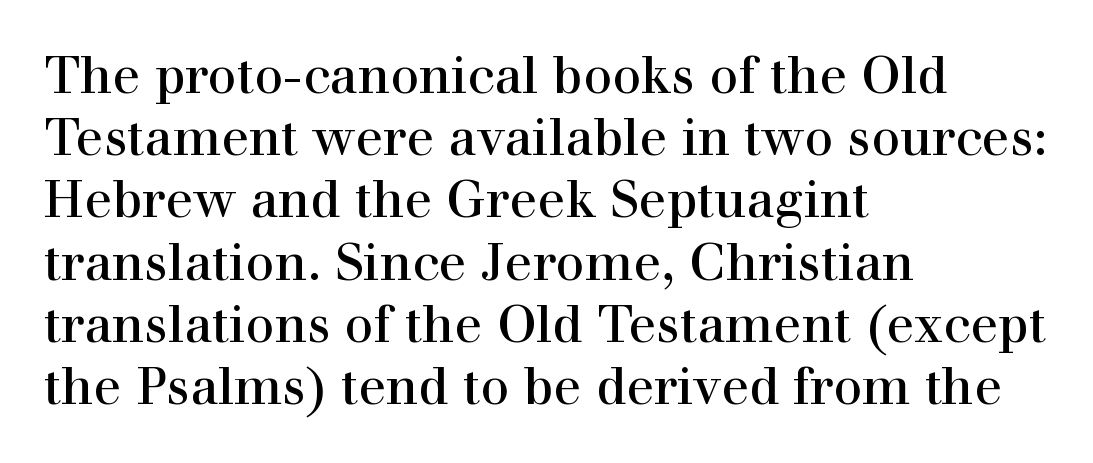
The image shows 51 px regular-weight serif type, upright; set left-aligned, line spacing 1.22x, normal letter spacing, not underlined; high stroke contrast and a medium x-height.
